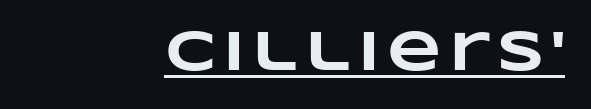
Q: Is the text bold? A: Yes.
Q: Is the text underlined? A: Yes.
Q: How is the paragraph aligned? A: Right-aligned.
Q: Width (condensed, normal, or wide)? A: Wide.
Q: Stroke contrast? A: Low.
Q: x-height? A: Large.
Q: Monospaced? A: No.
